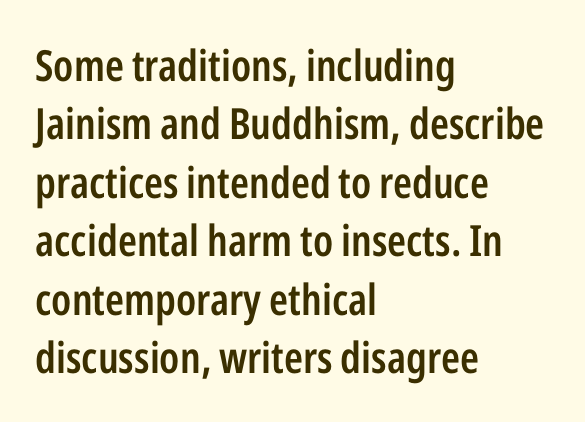
The image shows 43 px semibold, condensed sans-serif type, upright; set left-aligned, normal line spacing (1.36x), normal letter spacing, not underlined; low stroke contrast and a medium x-height.
